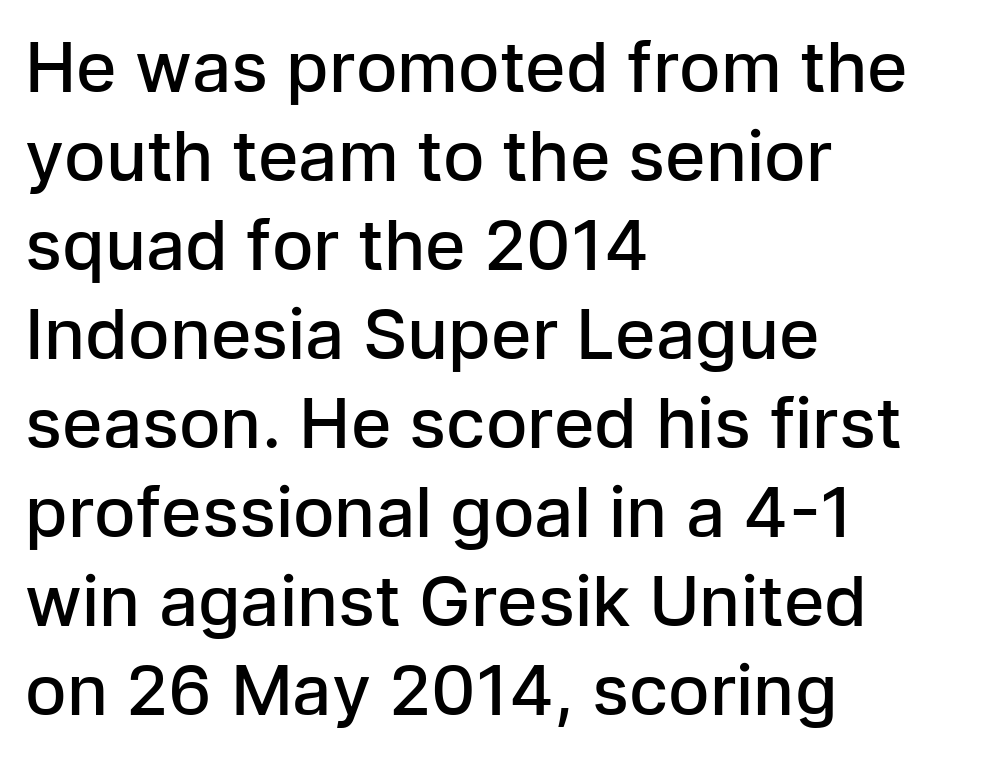
The image shows 69 px semibold sans-serif type, upright; set left-aligned, normal line spacing (1.29x), normal letter spacing, not underlined; low stroke contrast and a medium x-height.
